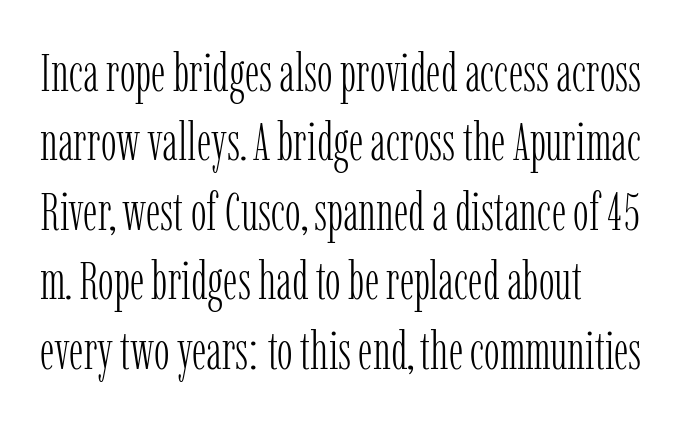
Q: Is the text bold? A: No.
Q: Is the text italic (slanted)? A: No, it is upright.
Q: Is the typeface a serif or a sans-serif typeface? A: Serif.
Q: Is the text underlined? A: No.
Q: How is the paragraph aligned? A: Left-aligned.
Q: Is the spacing between letters normal or unusually wide? A: Normal.
Q: Is the spacing between lines tight, normal or loose? A: Normal.
Q: Width (condensed, normal, or wide)? A: Condensed.
Q: Stroke contrast? A: Low.
Q: x-height? A: Medium.
Q: Monospaced? A: No.
